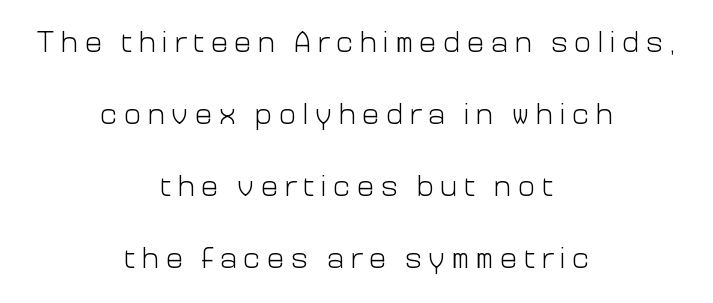
The image shows 29 px light sans-serif type, upright; set centered, loose line spacing (2.48x), unusually wide letter spacing (+0.22 em), not underlined; low stroke contrast and a medium x-height.
